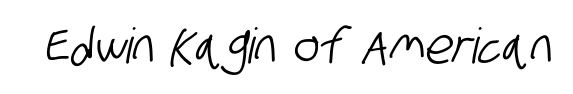
The image shows 49 px condensed sans-serif type; set normal letter spacing, not underlined; low stroke contrast and a large x-height.
